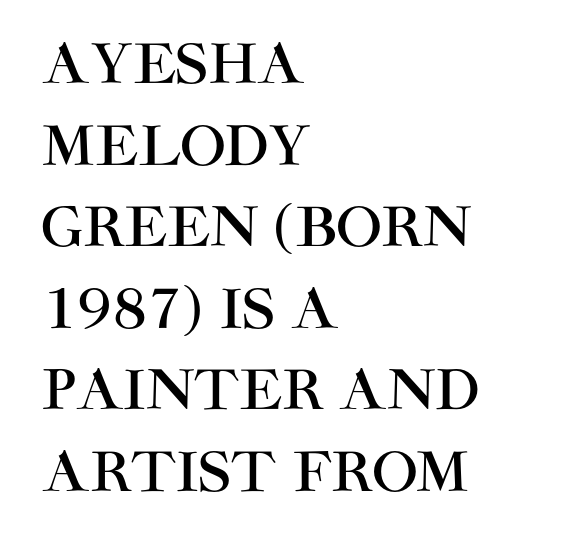
The image shows 54 px sans-serif type, upright; set left-aligned, normal line spacing (1.51x), normal letter spacing, not underlined; high stroke contrast and a large x-height.
